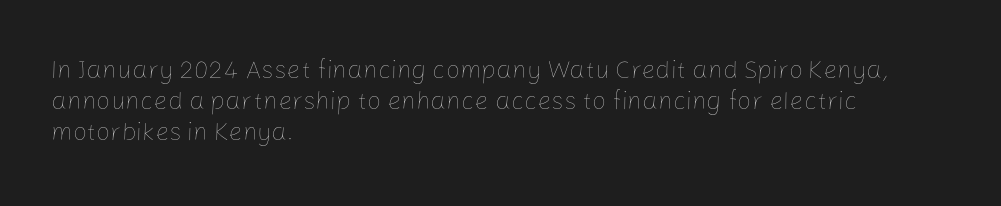
{"italic": "no", "bold": "no", "underline": "no", "align": "left", "line_spacing_ratio": 1.24, "letter_spacing": "normal", "letter_spacing_em": 0.0, "glyph_px": 25}
